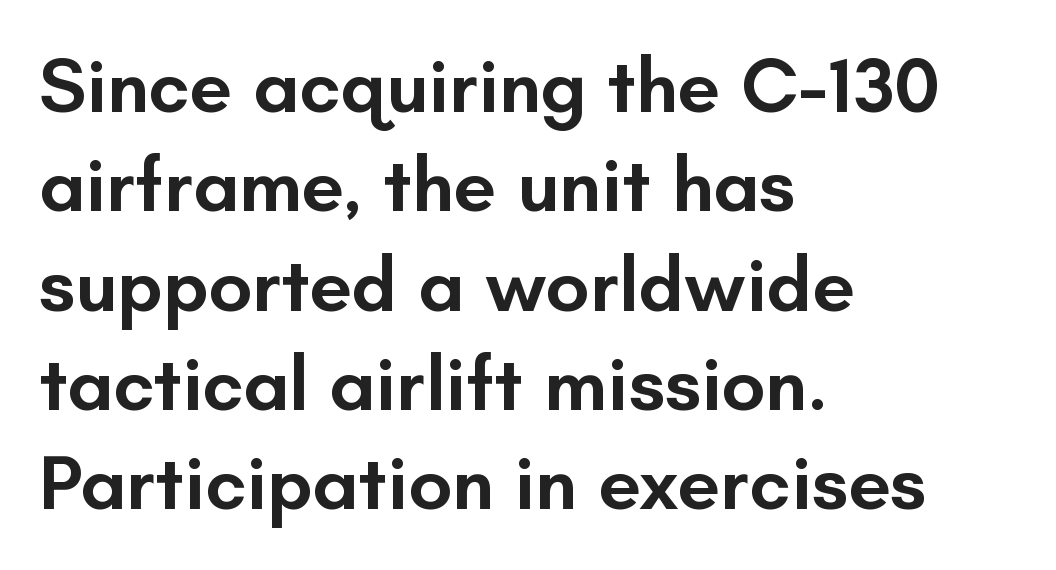
The image shows 77 px semibold sans-serif type, upright; set left-aligned, normal line spacing (1.29x), normal letter spacing, not underlined; low stroke contrast and a small x-height.
